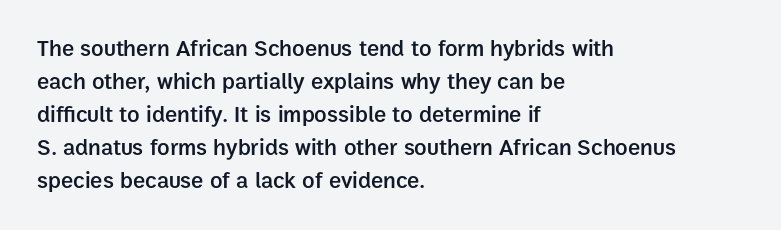
The image shows 23 px text type, upright; set left-aligned, normal line spacing (1.43x), normal letter spacing, not underlined.
